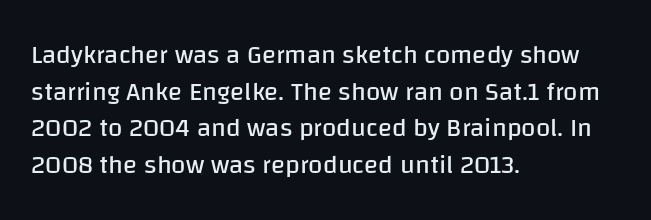
In CSS terms this would be text-align: left. The words here are not underlined. The font is comparable to plain body text, perhaps lighter. Every character sits straight up, as roman type does. The vertical gap from one line to the next is medium. Compared with typical body copy, the letter spacing here is the same.
